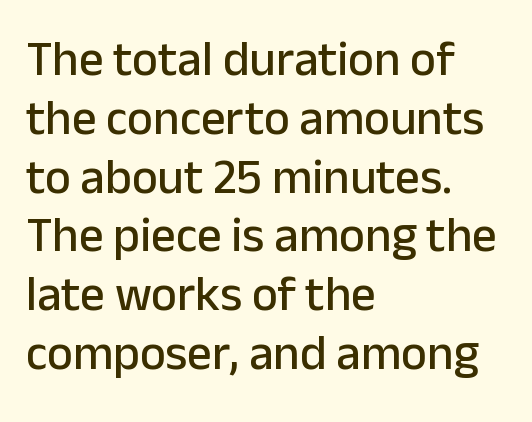
The image shows 49 px sans-serif type, upright; set left-aligned, line spacing 1.2x, normal letter spacing, not underlined; low stroke contrast and a medium x-height.
